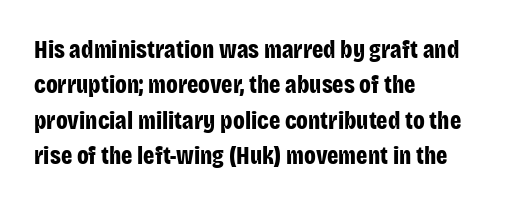
The image shows 25 px bold type, upright; set left-aligned, normal line spacing (1.42x), normal letter spacing, not underlined.
